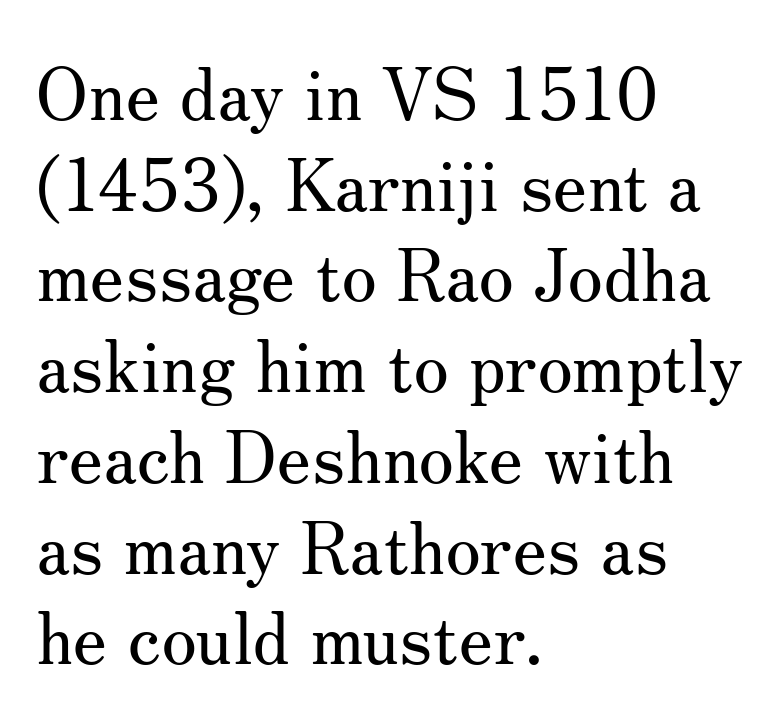
Q: Is the text bold? A: No.
Q: Is the text italic (slanted)? A: No, it is upright.
Q: Is the typeface a serif or a sans-serif typeface? A: Serif.
Q: Is the text underlined? A: No.
Q: How is the paragraph aligned? A: Left-aligned.
Q: Is the spacing between letters normal or unusually wide? A: Normal.
Q: Is the spacing between lines tight, normal or loose? A: Normal.
Q: Width (condensed, normal, or wide)? A: Normal.
Q: Stroke contrast? A: Medium.
Q: x-height? A: Small.
Q: Monospaced? A: No.
